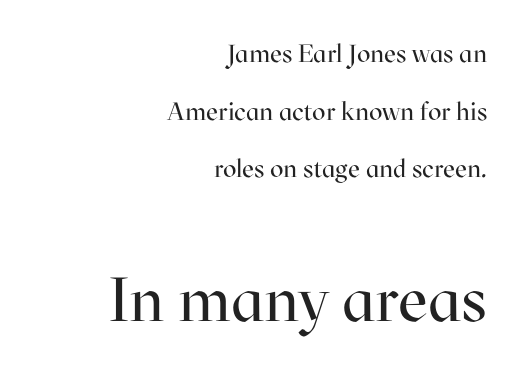
The type sits square on the baseline with zero lean. The glyphs are unaccompanied by any horizontal stroke below them. Are there feet on the stems? There are — it's a serif. Leading: increased. Characters follow at the spacing the type designer built in.
